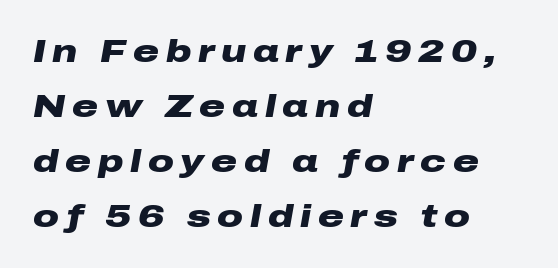
The image shows 32 px heavy, wide type, italic (leaning right); set left-aligned, line spacing 1.72x, unusually wide letter spacing (+0.21 em), not underlined; low stroke contrast and a medium x-height.
